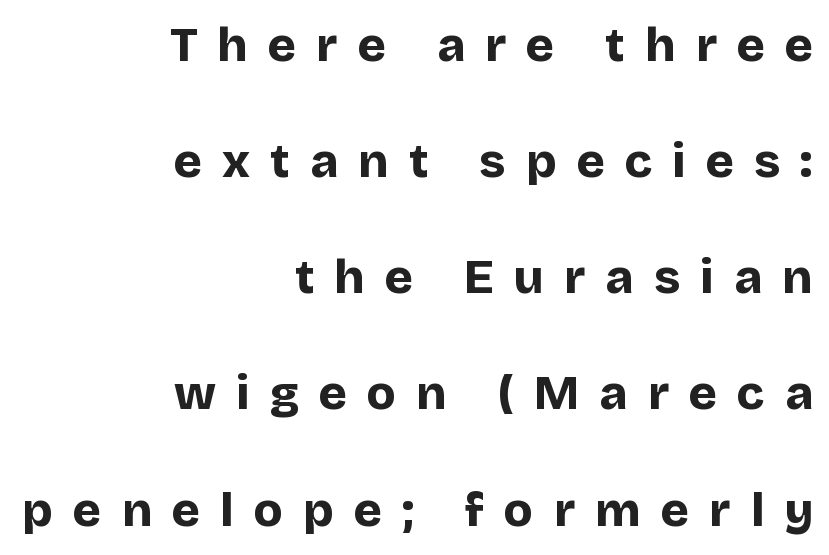
Stroke terminals: plain, sans-serif. Leftover space on each line is placed entirely before the opening word. If you drew a line through each stem, it would be perfectly vertical. In terms of letterspacing, this is a distinctly airy, spread setting. Heft: maximum for text — a bold. A typesetter would call this leading open, well beyond the default.
